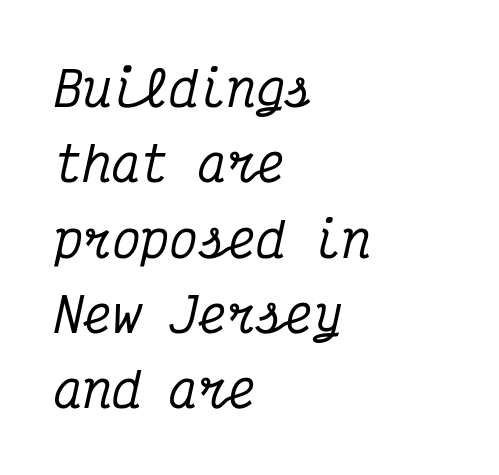
The image shows 48 px condensed serif type, italic (leaning right), monospaced; set left-aligned, normal line spacing (1.57x), normal letter spacing, not underlined; medium stroke contrast and a medium x-height.
